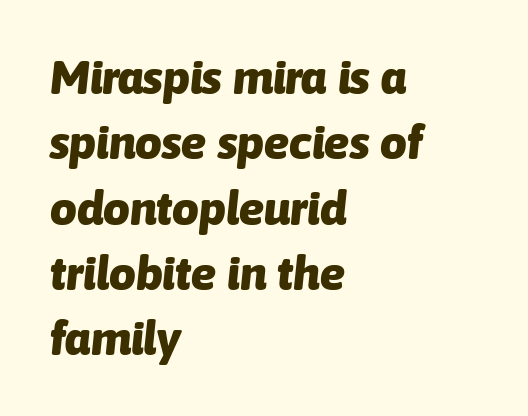
The image shows 47 px heavy type, italic (leaning right); set left-aligned, normal line spacing (1.39x), normal letter spacing, not underlined; low stroke contrast and a medium x-height.
